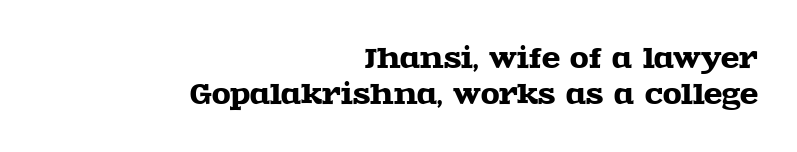
The image shows 27 px text type, upright; set right-aligned, normal line spacing (1.34x), normal letter spacing, not underlined.
